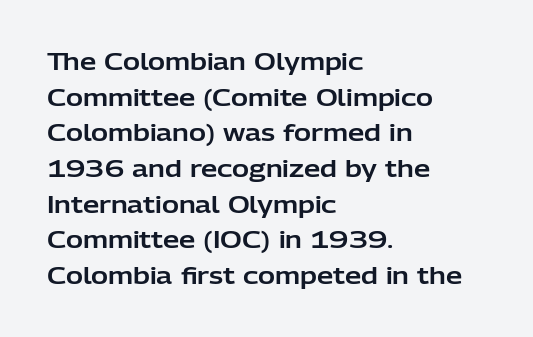
Q: Is the text italic (slanted)? A: No, it is upright.
Q: Is the text underlined? A: No.
Q: How is the paragraph aligned? A: Left-aligned.
Q: Is the spacing between letters normal or unusually wide? A: Normal.
Q: Is the spacing between lines tight, normal or loose? A: Normal.
